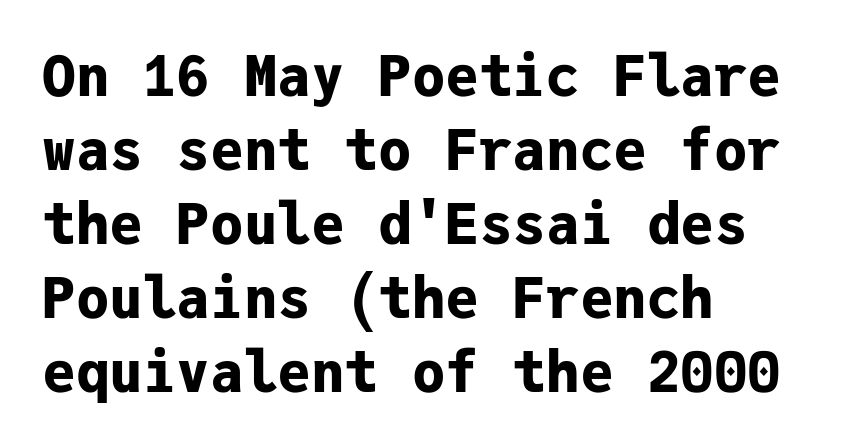
{"serif": "no", "italic": "no", "bold": "yes", "weight": "bold", "width": "normal", "stroke_contrast": "low", "x_height": "medium", "monospaced": "yes", "underline": "no", "align": "left", "line_spacing": "normal", "line_spacing_ratio": 1.32, "letter_spacing": "normal", "letter_spacing_em": 0.0, "glyph_px": 56}
